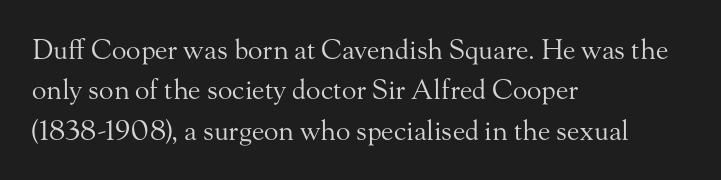
The image shows 27 px text type, upright; set left-aligned, normal line spacing (1.5x), normal letter spacing, not underlined.
